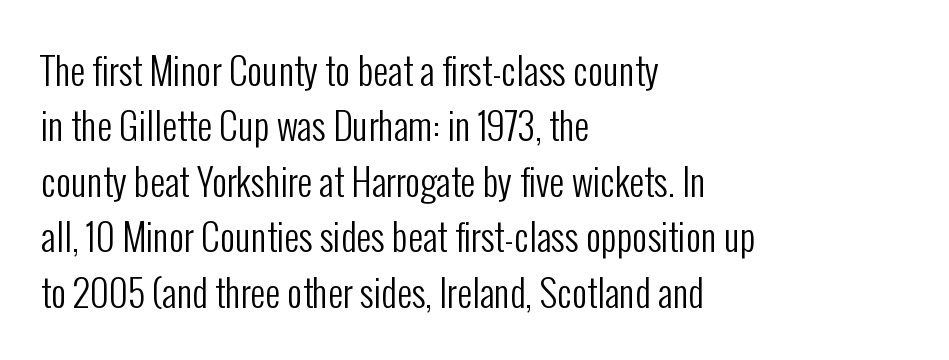
{"serif": "no", "italic": "no", "bold": "no", "weight": "regular", "width": "condensed", "stroke_contrast": "low", "x_height": "medium", "monospaced": "no", "underline": "no", "align": "left", "line_spacing": "normal", "line_spacing_ratio": 1.5, "letter_spacing": "normal", "letter_spacing_em": 0.0, "glyph_px": 37}
